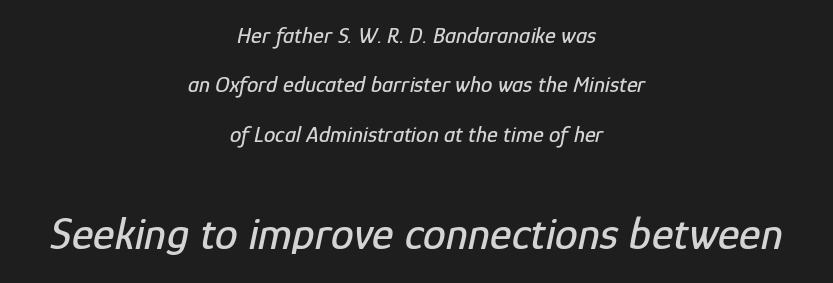
Q: Is the text italic (slanted)? A: Yes, it leans right by about 12 degrees.
Q: Is the text underlined? A: No.
Q: How is the paragraph aligned? A: Centered.
Q: Is the spacing between letters normal or unusually wide? A: Normal.
Q: Is the spacing between lines tight, normal or loose? A: Loose.
Q: Which block of text is set in a larger size, the first (top) or the second (bottom)? A: The second (bottom) one.
Q: Width (condensed, normal, or wide)? A: Condensed.
Q: Stroke contrast? A: Low.
Q: x-height? A: Medium.
Q: Monospaced? A: No.
